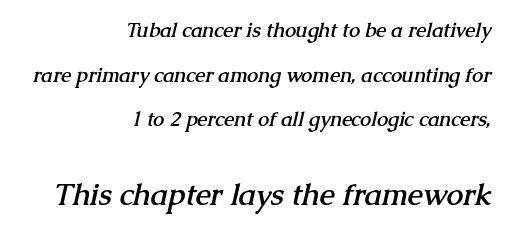
{"serif": "yes", "bold": "yes", "weight": "semibold", "width": "normal", "stroke_contrast": "medium", "x_height": "medium", "monospaced": "no", "underline": "no", "align": "right", "line_spacing": "loose", "line_spacing_ratio": 2.23, "letter_spacing": "normal", "letter_spacing_em": 0.0, "larger_block": "second", "size_ratio": 1.5, "glyph_px": 30}
